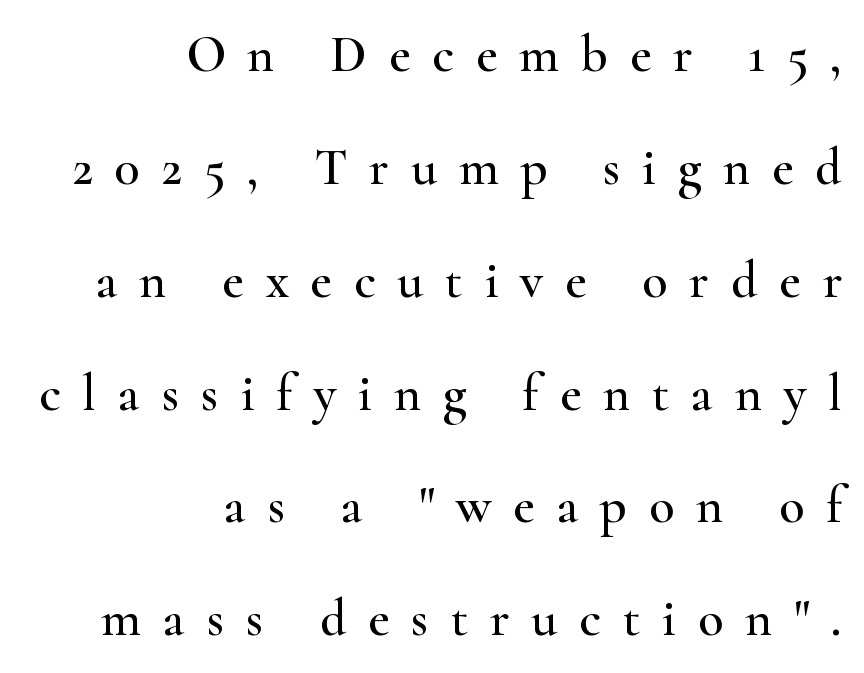
Reading down the block, your eye finds every line finishing at a fixed right position. A great deal of white space separates one row of letters from the next. Descender tails drop into unmarked territory. Is this a fixed-width face? No — the glyphs have proportional, varying widths. Does the lettering tilt? It doesn't — this is upright.
